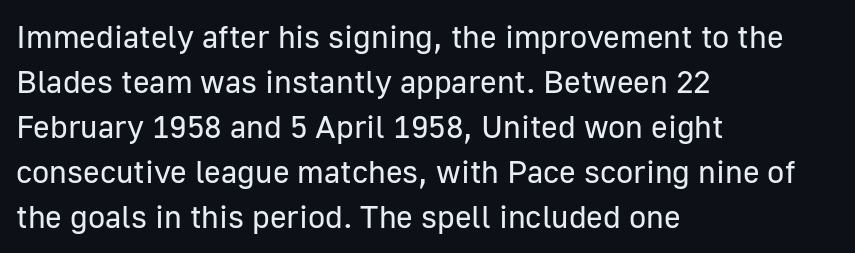
{"serif": "no", "italic": "no", "bold": "no", "weight": "regular", "width": "normal", "stroke_contrast": "low", "x_height": "medium", "monospaced": "no", "underline": "no", "align": "left", "line_spacing": "normal", "line_spacing_ratio": 1.41, "letter_spacing": "normal", "letter_spacing_em": 0.0, "glyph_px": 32}
